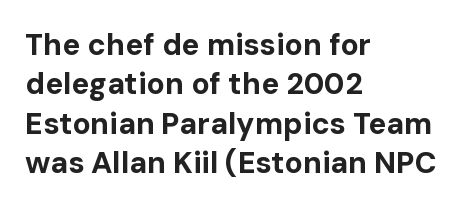
{"serif": "no", "italic": "no", "bold": "yes", "weight": "bold", "width": "normal", "stroke_contrast": "low", "x_height": "medium", "monospaced": "no", "underline": "no", "align": "left", "line_spacing": "normal", "line_spacing_ratio": 1.31, "letter_spacing": "normal", "letter_spacing_em": 0.0, "glyph_px": 30}
